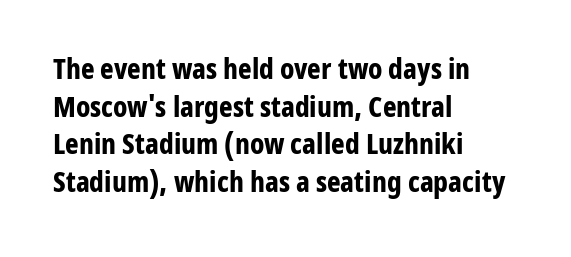
Unlike a traditional serif, this face leaves its strokes unadorned. Each letter keeps its own natural width here, so spacing adapts to shape. Nothing unusual about the tracking: characters are spaced as the font intends. The gap between lines stays unmarked. Every character sits straight up, as roman type does. Visually the block forms a straight wall on the left and a jagged coastline on the right.
